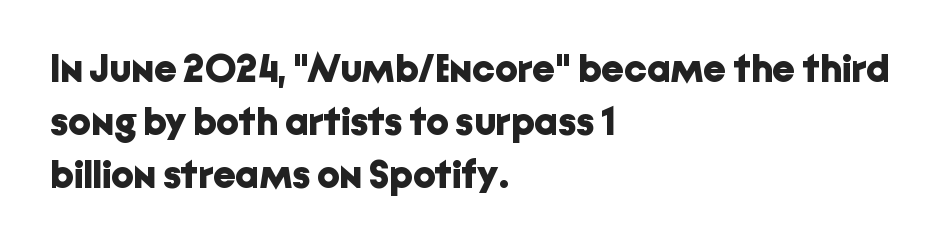
{"serif": "no", "italic": "no", "bold": "yes", "weight": "bold", "width": "normal", "stroke_contrast": "low", "x_height": "medium", "monospaced": "no", "underline": "no", "align": "left", "line_spacing": "normal", "line_spacing_ratio": 1.33, "letter_spacing": "normal", "letter_spacing_em": 0.0, "glyph_px": 40}
